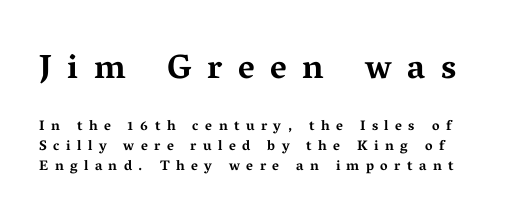
Q: Is the text bold? A: Yes.
Q: Is the text italic (slanted)? A: No, it is upright.
Q: Is the typeface a serif or a sans-serif typeface? A: Serif.
Q: Is the text underlined? A: No.
Q: Is the spacing between letters normal or unusually wide? A: Unusually wide.
Q: Is the spacing between lines tight, normal or loose? A: Normal.
Q: Which block of text is set in a larger size, the first (top) or the second (bottom)? A: The first (top) one.
Q: Width (condensed, normal, or wide)? A: Wide.
Q: Stroke contrast? A: Medium.
Q: x-height? A: Medium.
Q: Monospaced? A: No.
